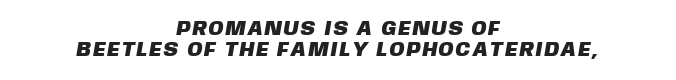
The image shows 20 px text type; set centered, tight line spacing (1.04x), not underlined.
